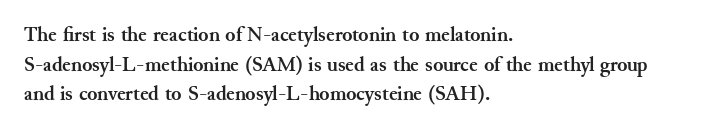
The vertical gap from one line to the next is medium. Beneath every word, the page is bare. Nothing unusual about the tracking: characters are spaced as the font intends. Its strokes are broad and dark, the hallmark of bold type. This sample uses an upright cut, with every glyph sitting square on the baseline. If you drew a ruler down the left edge, every line would touch it.
